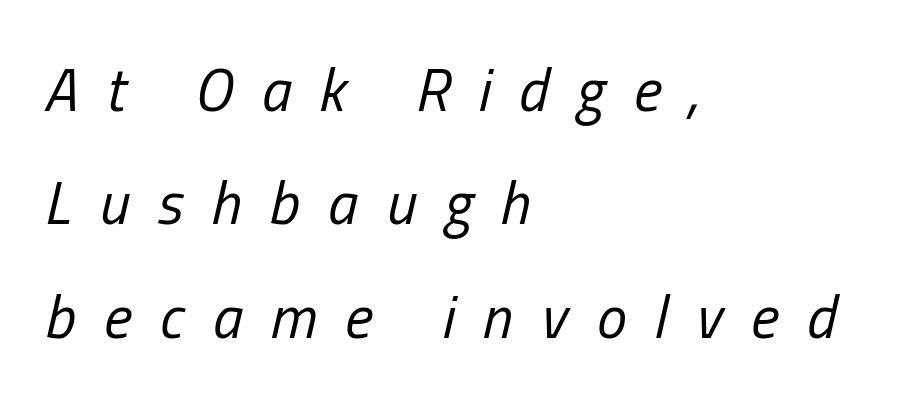
Think of a printed novel: that variable character pitch is what you see here. Horizontal alignment here is leftward, the default for most running prose. Each word looks stretched out because of the extra space between its letters. Descenders hang freely into open space. Is the stroke heavy? The answer is a plain regular-or-lighter.
